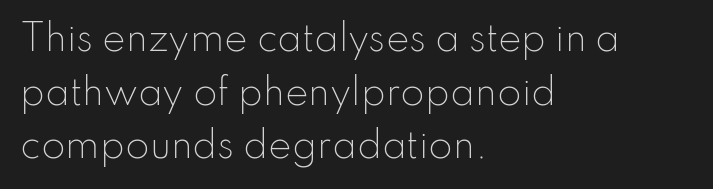
Q: Is the text bold? A: No.
Q: Is the text italic (slanted)? A: No, it is upright.
Q: Is the typeface a serif or a sans-serif typeface? A: Sans-serif.
Q: Is the text underlined? A: No.
Q: How is the paragraph aligned? A: Left-aligned.
Q: Is the spacing between letters normal or unusually wide? A: Normal.
Q: Is the spacing between lines tight, normal or loose? A: Normal.
Q: Width (condensed, normal, or wide)? A: Normal.
Q: Stroke contrast? A: Low.
Q: x-height? A: Small.
Q: Monospaced? A: No.
